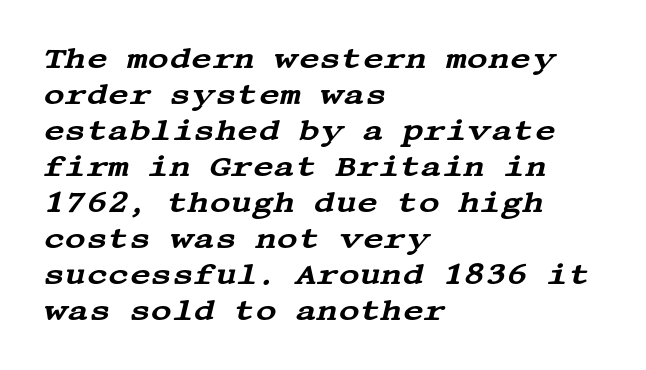
{"serif": "yes", "italic": "yes", "lean": "right", "slant_degrees": 13, "width": "wide", "stroke_contrast": "medium", "x_height": "large", "underline": "no", "align": "left", "line_spacing_ratio": 1.24, "letter_spacing": "normal", "letter_spacing_em": 0.0, "glyph_px": 29}
